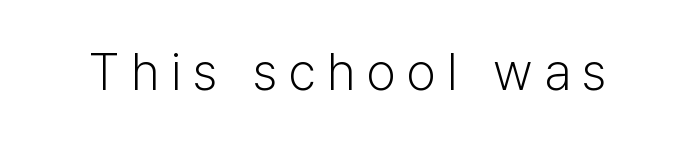
Caption: expanded tracking, letters set apart. A sans-serif font was chosen for this passage. The cut favours lightness, reaching ordinary text weight at its darkest. The face used here is proportionally spaced, like ordinary book or web type. The axis of the letterforms is exactly vertical. Beneath every word, the page is bare.
